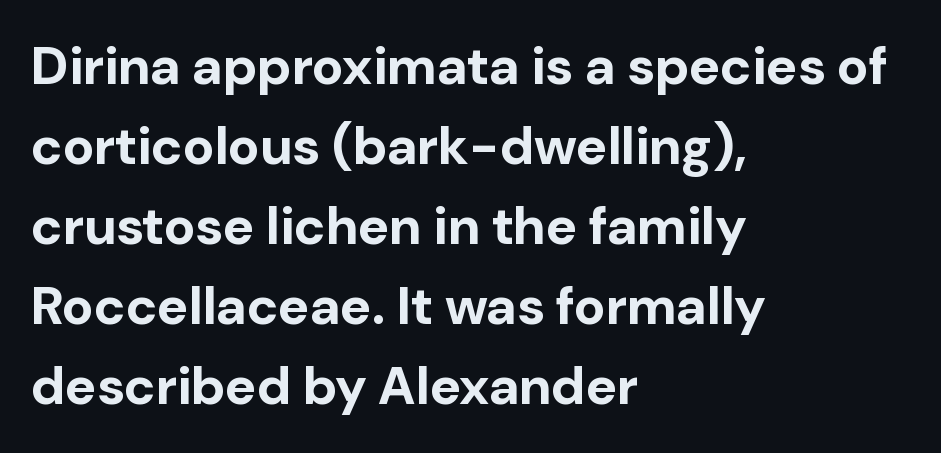
The image shows 53 px bold sans-serif type, upright; set left-aligned, normal line spacing (1.51x), normal letter spacing, not underlined; low stroke contrast and a medium x-height.
